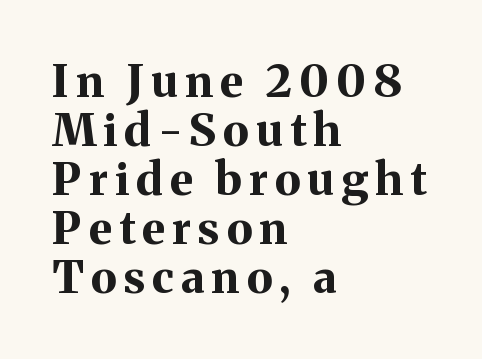
The image shows 45 px bold serif type, upright; set left-aligned, tight line spacing (1.09x), not underlined; medium stroke contrast and a medium x-height.
